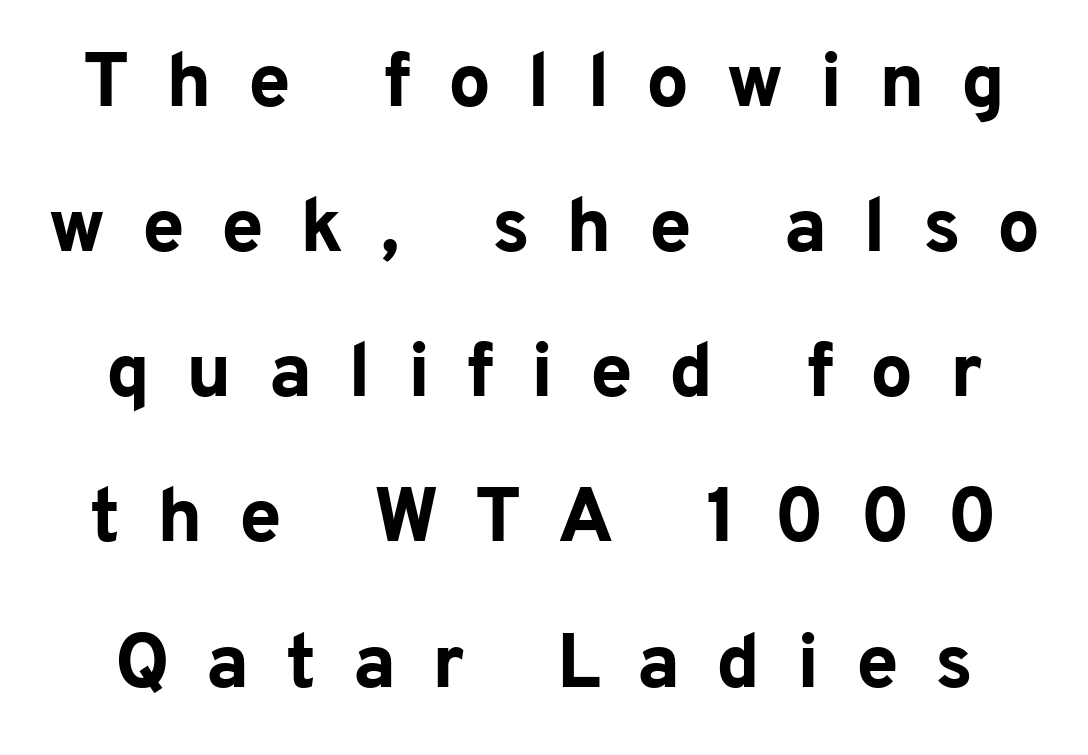
{"serif": "no", "italic": "no", "bold": "yes", "weight": "bold", "width": "normal", "stroke_contrast": "low", "x_height": "medium", "monospaced": "no", "underline": "no", "line_spacing": "loose", "line_spacing_ratio": 1.91, "letter_spacing": "wide", "letter_spacing_em": 0.48, "glyph_px": 76}
